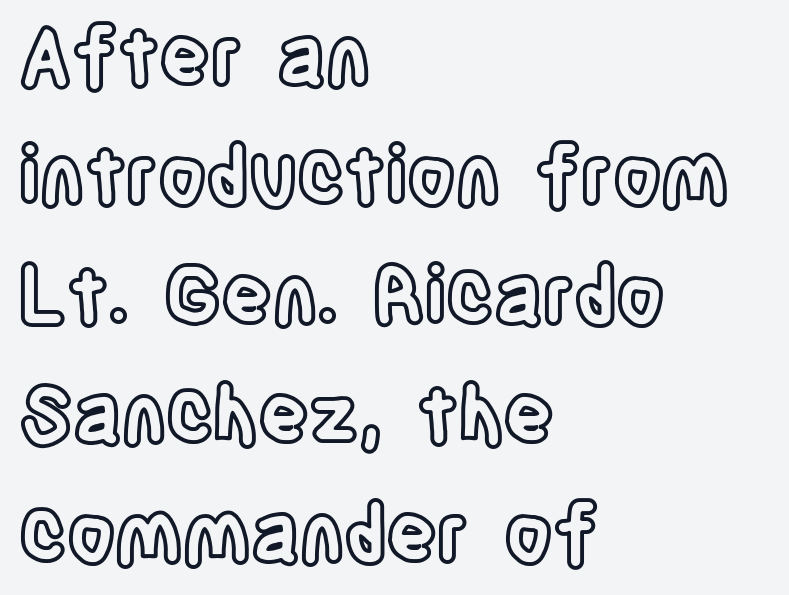
Q: Is the text italic (slanted)? A: No, it is upright.
Q: Is the text underlined? A: No.
Q: How is the paragraph aligned? A: Left-aligned.
Q: Is the spacing between letters normal or unusually wide? A: Normal.
Q: Is the spacing between lines tight, normal or loose? A: Normal.
Q: Width (condensed, normal, or wide)? A: Condensed.
Q: x-height? A: Large.
Q: Monospaced? A: No.
